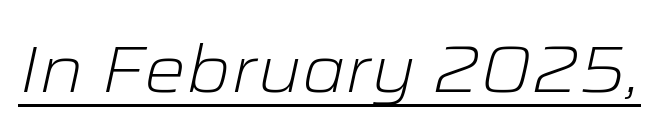
The image shows 66 px light, wide type, italic (leaning right); set normal letter spacing, underlined; low stroke contrast and a medium x-height.
